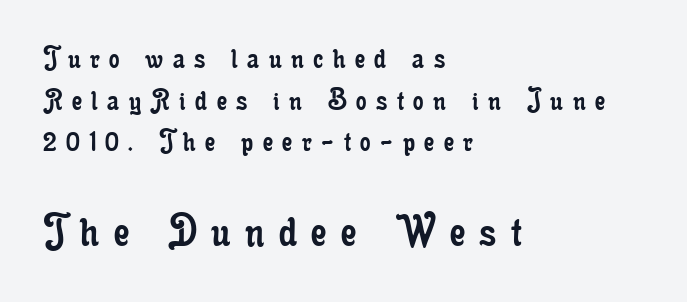
{"serif": "yes", "italic": "no", "bold": "no", "weight": "regular", "width": "condensed", "stroke_contrast": "low", "x_height": "small", "monospaced": "no", "underline": "no", "align": "left", "line_spacing": "normal", "line_spacing_ratio": 1.26, "letter_spacing": "wide", "letter_spacing_em": 0.29, "larger_block": "second", "size_ratio": 1.52, "glyph_px": 50}
